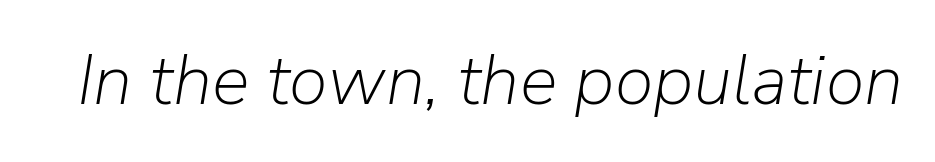
Q: Is the text bold? A: No.
Q: Is the text italic (slanted)? A: Yes, it leans right by about 9 degrees.
Q: Is the text underlined? A: No.
Q: Is the spacing between letters normal or unusually wide? A: Normal.
Q: Width (condensed, normal, or wide)? A: Normal.
Q: Stroke contrast? A: Low.
Q: x-height? A: Medium.
Q: Monospaced? A: No.
